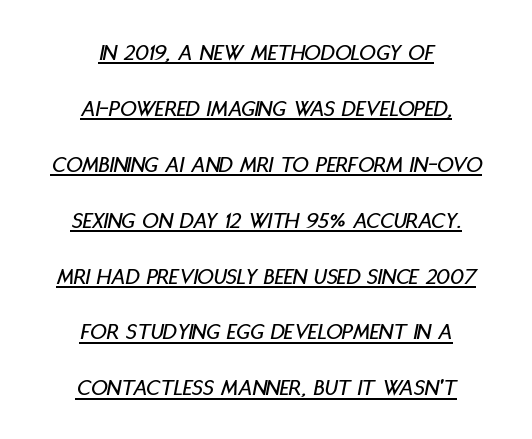
The image shows 23 px text type, italic (leaning right); set centered, loose line spacing (2.43x), normal letter spacing, underlined.
